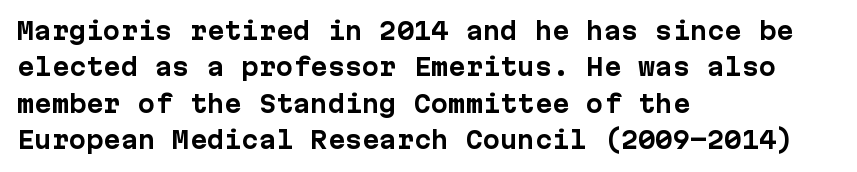
The text block is weighted toward the left margin, trailing off unevenly rightward. These lines carry a lot of weight — the face is fully bold. The letters stand upright; this is a roman face. Each row of text sits above clean, open space. This rendering leaves character spacing at its baseline value.
